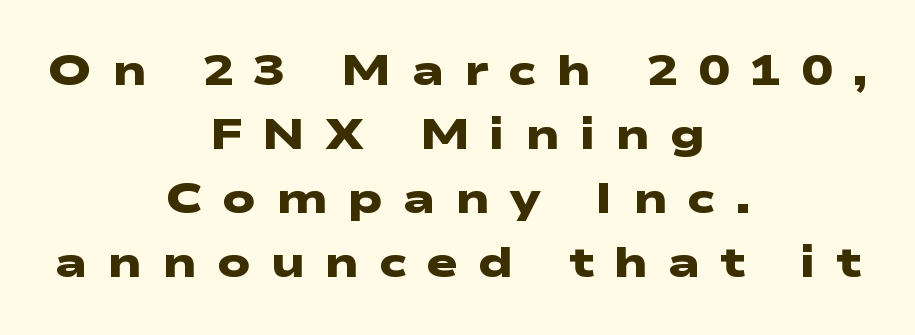
The image shows 43 px heavy, wide sans-serif type; set centered, normal line spacing (1.49x), unusually wide letter spacing (+0.45 em), not underlined; low stroke contrast and a medium x-height.
